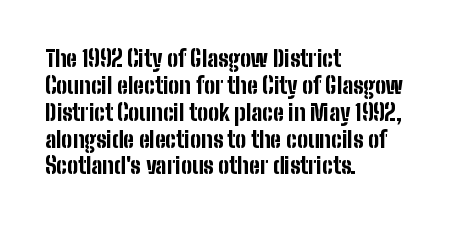
A typesetter would mark this as roman, not italic. What stands out about the letter spacing? Nothing — it is the standard amount. The baseline area is clear. Caption: bold face, heavy strokes.
